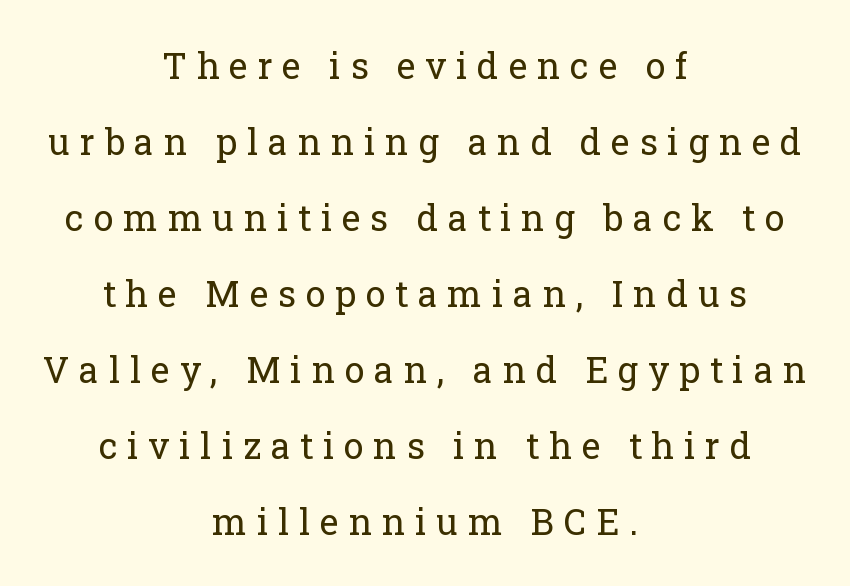
{"serif": "yes", "italic": "no", "bold": "no", "weight": "regular", "width": "normal", "stroke_contrast": "low", "x_height": "medium", "monospaced": "no", "underline": "no", "align": "center", "line_spacing": "loose", "line_spacing_ratio": 2.11, "letter_spacing": "wide", "letter_spacing_em": 0.27, "glyph_px": 36}
